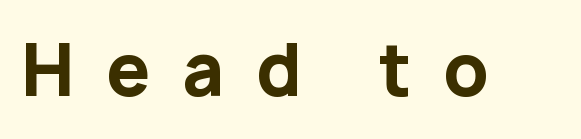
Bold? Absolutely — the strokes are thick and heavy. A typesetter would call this proportional, since set widths differ per character. Type without underlining. In terms of posture, this sample is upright.
